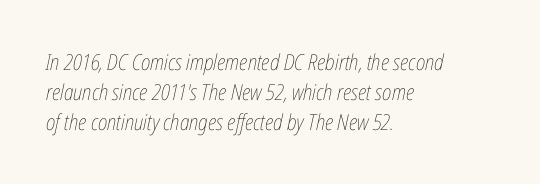
The rendering anchors every line to the left-hand side. Nothing unusual about the tracking: characters are spaced as the font intends. Each row of text sits above clean, open space. When letters slant like this, we call the style italic. The lines sit at an ordinary, default distance from one another. Weight: not bold — regular or lighter.
